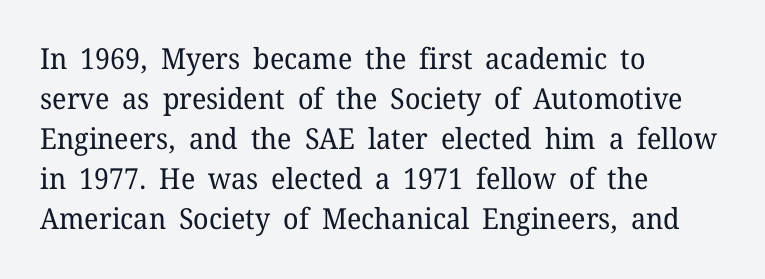
Q: Is the text bold? A: No.
Q: Is the text italic (slanted)? A: No, it is upright.
Q: Is the typeface a serif or a sans-serif typeface? A: Serif.
Q: Is the text underlined? A: No.
Q: How is the paragraph aligned? A: Left-aligned.
Q: Is the spacing between letters normal or unusually wide? A: Normal.
Q: Is the spacing between lines tight, normal or loose? A: Normal.
Q: Width (condensed, normal, or wide)? A: Normal.
Q: Stroke contrast? A: Low.
Q: x-height? A: Medium.
Q: Monospaced? A: No.
